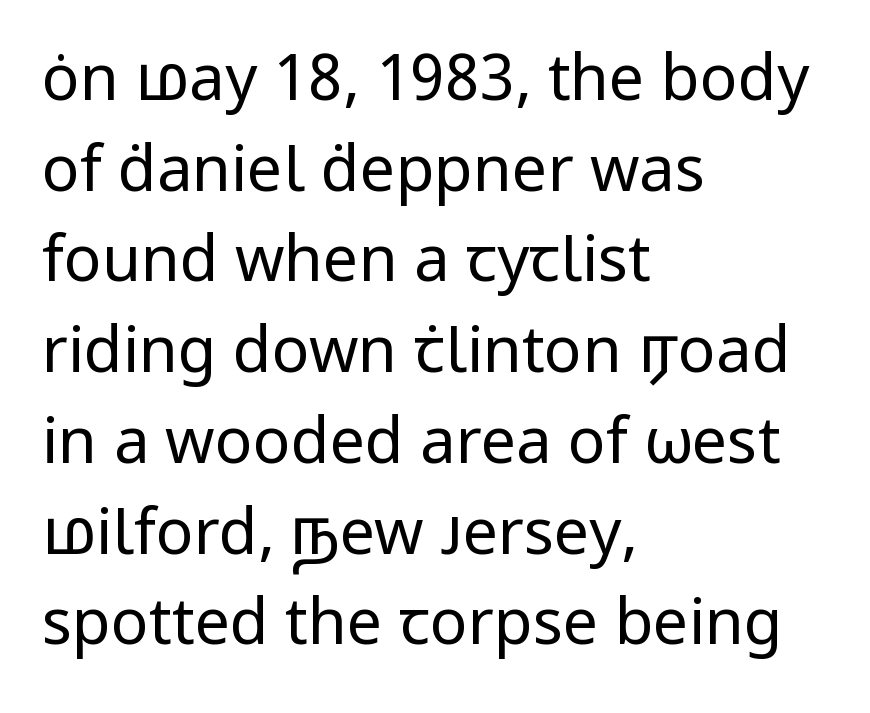
Proportional: the letters do not fall into vertical columns. These lines keep a tight, regular rhythm from letter to letter. Counters stay open thanks to moderate or lighter strokes. This sample is left-justified, so line endings fall wherever the words run out. Descender tails drop into unmarked territory.
